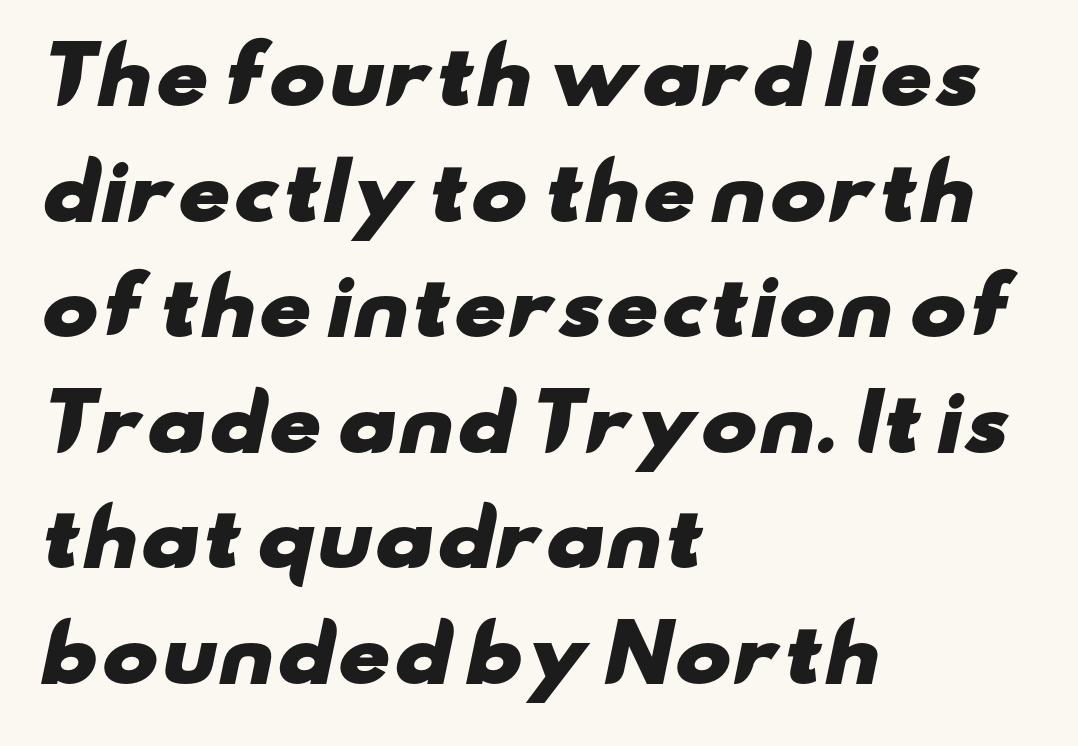
The image shows 76 px heavy, wide sans-serif type; set left-aligned, normal line spacing (1.52x), normal letter spacing, not underlined; low stroke contrast and a small x-height.
